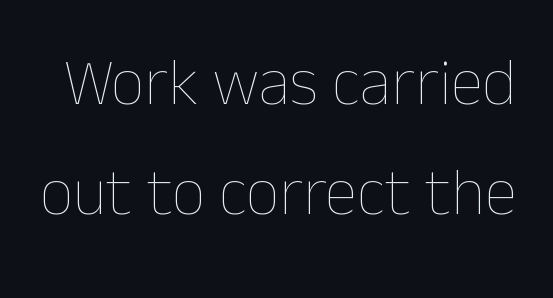
What stands out about the letter spacing? Nothing — it is the standard amount. In terms of posture, this sample is upright. Vertical spacing — default. The baseline area is clear.
